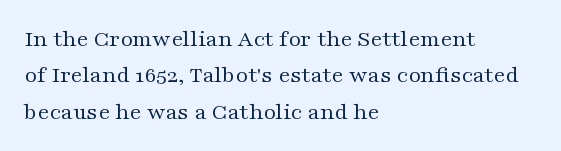
Q: Is the text bold? A: No.
Q: Is the text italic (slanted)? A: No, it is upright.
Q: Is the text underlined? A: No.
Q: How is the paragraph aligned? A: Left-aligned.
Q: Is the spacing between letters normal or unusually wide? A: Normal.
Q: Is the spacing between lines tight, normal or loose? A: Normal.
